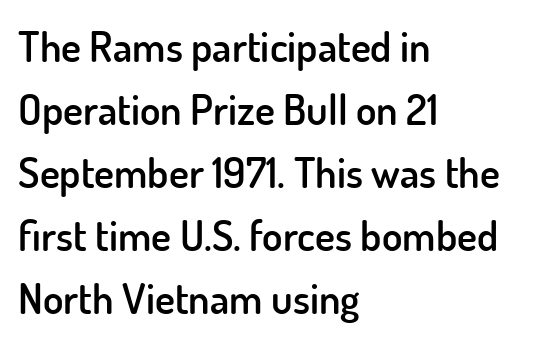
The text block is weighted toward the left margin, trailing off unevenly rightward. Examine the stroke ends and you'll find no serifs. Students, observe: this is what conventionally led text looks like. You could not count columns in this text — the font is proportionally spaced. Unlike italic type, these characters show no tilt at all.
